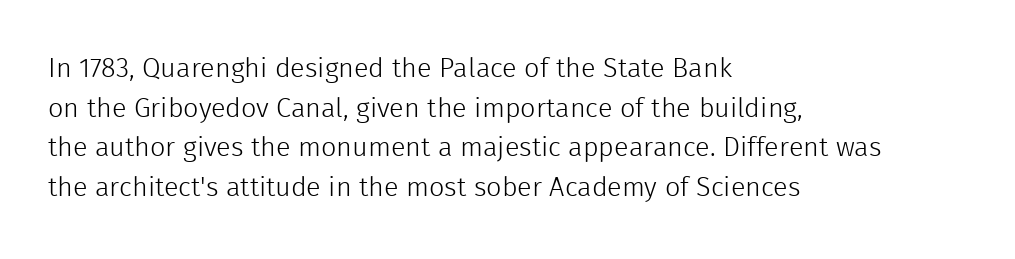
Q: Is the text bold? A: No.
Q: Is the text italic (slanted)? A: No, it is upright.
Q: Is the text underlined? A: No.
Q: How is the paragraph aligned? A: Left-aligned.
Q: Is the spacing between letters normal or unusually wide? A: Normal.
Q: Is the spacing between lines tight, normal or loose? A: Normal.
